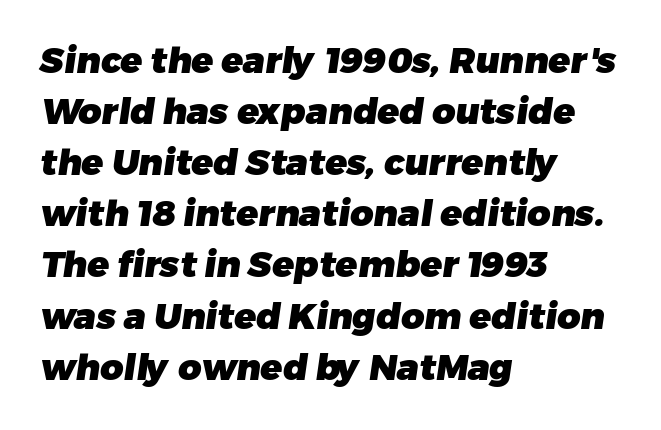
These lines are rendered in a variable-pitch font. The rendering shows plain stroke endings on the letterforms — a sans-serif design. The face used here is rendered with its standard letterfit. Words float on clear page, feet unadorned.
